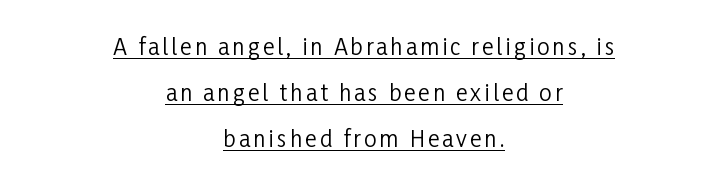
Q: Is the text bold? A: No.
Q: Is the text italic (slanted)? A: No, it is upright.
Q: Is the text underlined? A: Yes.
Q: How is the paragraph aligned? A: Centered.
Q: Is the spacing between lines tight, normal or loose? A: Loose.
